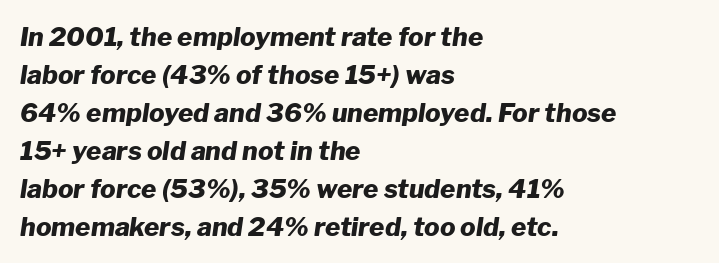
Q: Is the text bold? A: Yes.
Q: Is the text italic (slanted)? A: Yes, it leans right by about 8 degrees.
Q: Is the text underlined? A: No.
Q: How is the paragraph aligned? A: Left-aligned.
Q: Is the spacing between letters normal or unusually wide? A: Normal.
Q: Is the spacing between lines tight, normal or loose? A: Normal.
